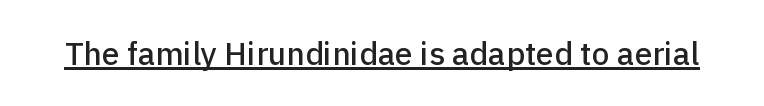
How are the letters spaced? Ordinarily, with no added tracking. Unlike a traditional serif, this face leaves its strokes unadorned. The letters stand upright; this is a roman face. The face used here appears with an underline applied.
